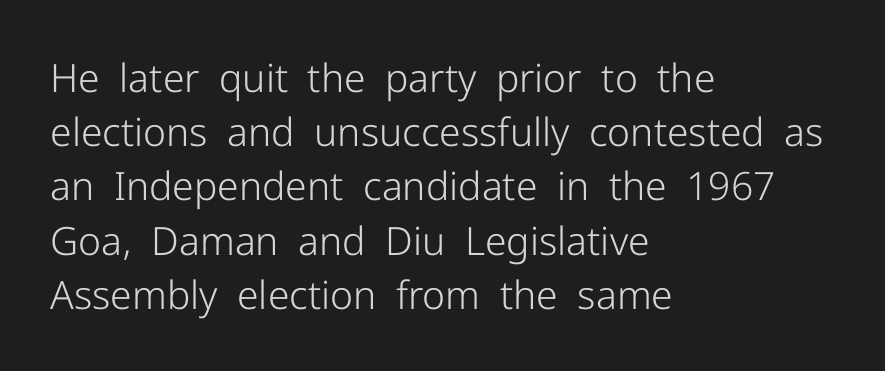
Q: Is the text bold? A: No.
Q: Is the text italic (slanted)? A: No, it is upright.
Q: Is the typeface a serif or a sans-serif typeface? A: Sans-serif.
Q: Is the text underlined? A: No.
Q: How is the paragraph aligned? A: Left-aligned.
Q: Is the spacing between letters normal or unusually wide? A: Normal.
Q: Is the spacing between lines tight, normal or loose? A: Normal.
Q: Width (condensed, normal, or wide)? A: Normal.
Q: Stroke contrast? A: Low.
Q: x-height? A: Medium.
Q: Monospaced? A: No.
